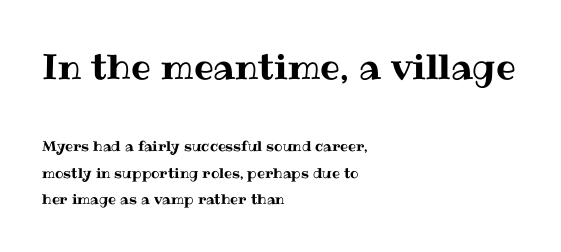
{"italic": "no", "width": "normal", "stroke_contrast": "medium", "x_height": "medium", "monospaced": "no", "underline": "no", "align": "left", "line_spacing_ratio": 1.89, "letter_spacing": "normal", "letter_spacing_em": 0.0, "larger_block": "first", "size_ratio": 2.5, "glyph_px": 35}
